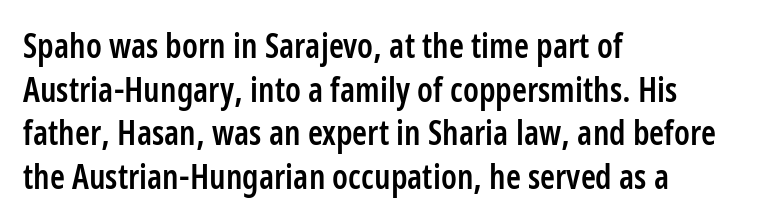
The letters carry no serifs — their stems end cleanly without finishing strokes. Does extra space separate the letters? No, they use regular spacing. Underline: absent. Summary of weight: moderately heavy, a semibold.
